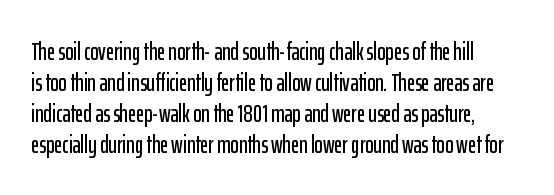
Clear beneath every line of the passage. Is the block centered? No — it sits flush against the left margin. Observe the ordinary spacing: letters are neighbours, not strangers. The letters stand upright; this is a roman face.
